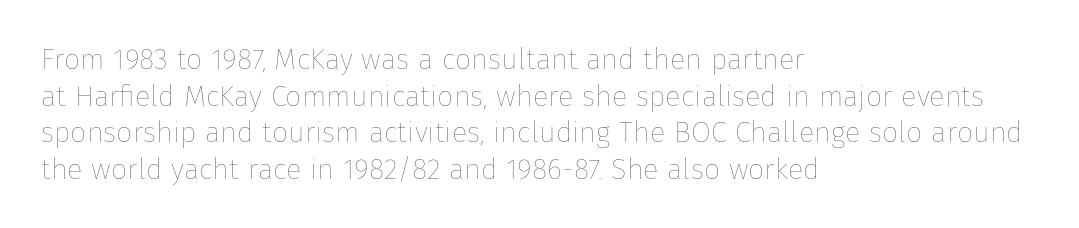
Decoration check: the copy has no underline. Character widths vary here, with narrow letters taking less room than wide ones. Stems here are at most as thick as an everyday book face. Words appear dense and cohesive because spacing is normal. The typography opts for an upright posture over an oblique one.
